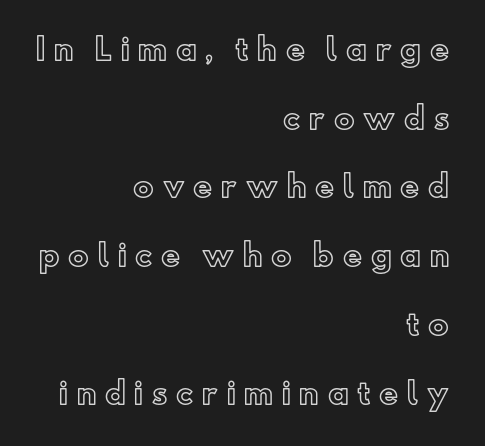
The image shows 29 px text type, upright; set right-aligned, loose line spacing (2.37x), unusually wide letter spacing (+0.3 em), not underlined; a small x-height.
